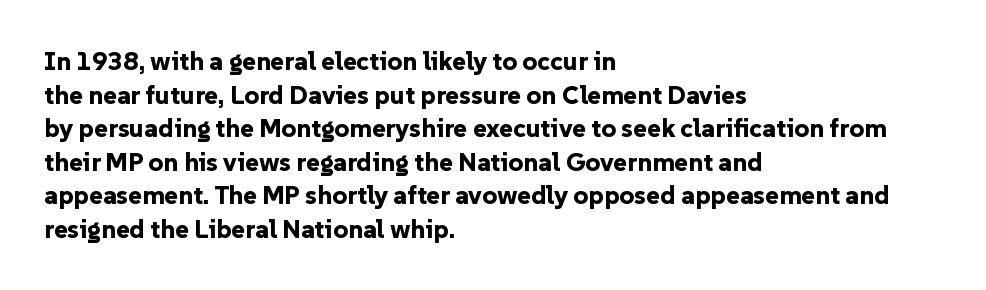
Regarding leading, the lines here are spaced in the standard way. Nothing unusual about the tracking: characters are spaced as the font intends. Clear beneath every line of the passage. The compositor pushed each line to the left boundary. Ascenders rise straight up at ninety degrees. The font is running at its bold setting.
